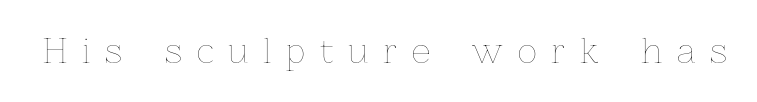
Q: Is the text bold? A: No.
Q: Is the text italic (slanted)? A: No, it is upright.
Q: Is the text underlined? A: No.
Q: Is the spacing between letters normal or unusually wide? A: Unusually wide.
Q: Width (condensed, normal, or wide)? A: Normal.
Q: Stroke contrast? A: Low.
Q: x-height? A: Medium.
Q: Monospaced? A: No.
